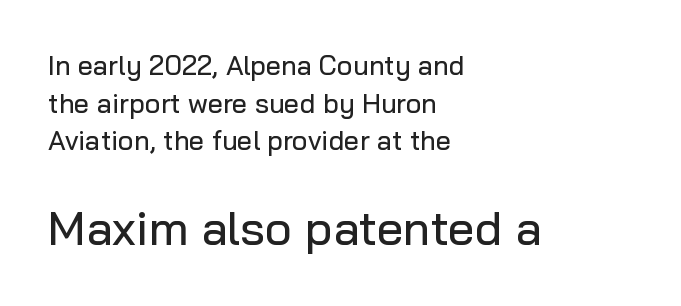
{"serif": "no", "italic": "no", "width": "normal", "stroke_contrast": "low", "x_height": "medium", "monospaced": "no", "underline": "no", "align": "left", "line_spacing": "normal", "line_spacing_ratio": 1.39, "letter_spacing": "normal", "letter_spacing_em": 0.0, "larger_block": "second", "size_ratio": 1.74, "glyph_px": 47}
